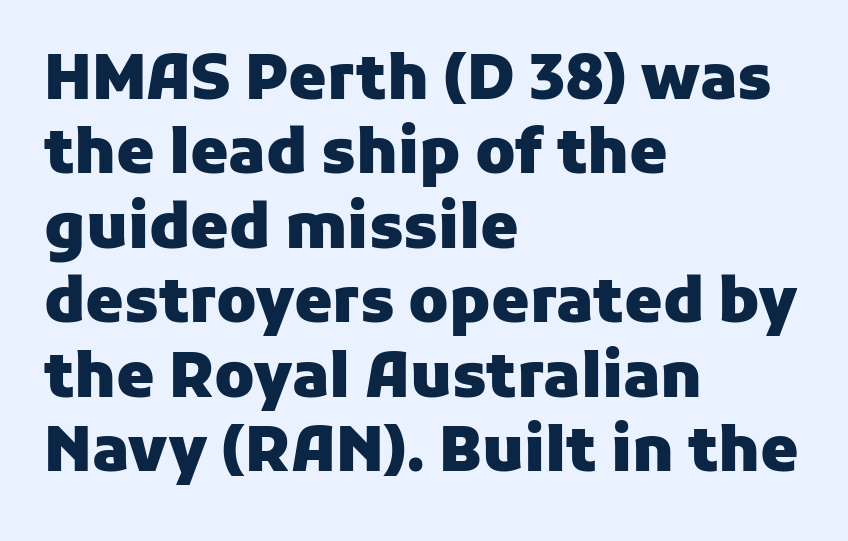
The image shows 61 px heavy sans-serif type, upright; set left-aligned, line spacing 1.22x, normal letter spacing, not underlined; low stroke contrast and a medium x-height.
